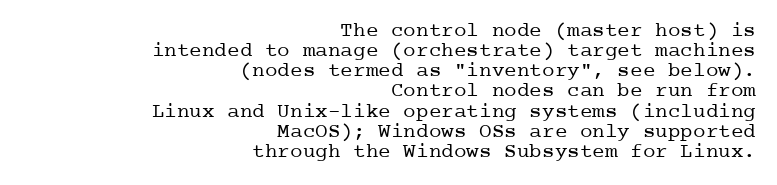
Q: Is the text bold? A: No.
Q: Is the text italic (slanted)? A: No, it is upright.
Q: Is the text underlined? A: No.
Q: How is the paragraph aligned? A: Right-aligned.
Q: Is the spacing between letters normal or unusually wide? A: Normal.
Q: Is the spacing between lines tight, normal or loose? A: Tight.
